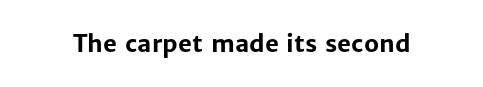
Q: Is the text bold? A: Yes.
Q: Is the text italic (slanted)? A: No, it is upright.
Q: Is the text underlined? A: No.
Q: Is the spacing between letters normal or unusually wide? A: Normal.
